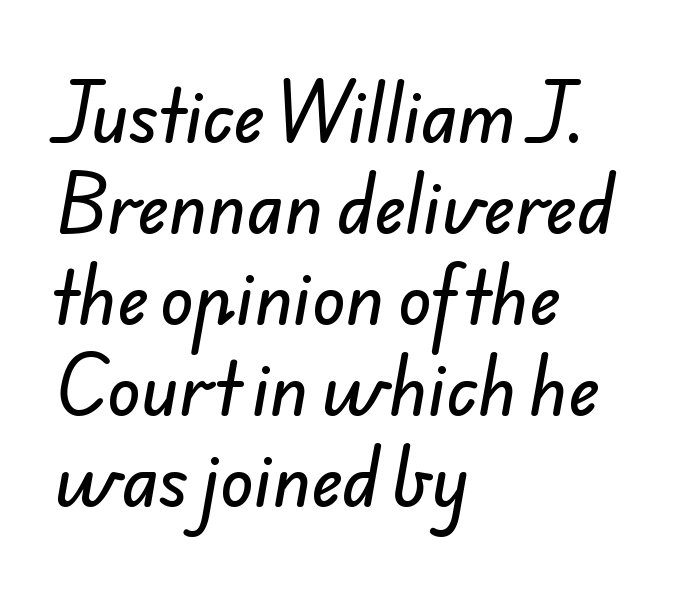
Q: Is the typeface a serif or a sans-serif typeface? A: Sans-serif.
Q: Is the text underlined? A: No.
Q: How is the paragraph aligned? A: Left-aligned.
Q: Is the spacing between letters normal or unusually wide? A: Normal.
Q: Is the spacing between lines tight, normal or loose? A: Normal.
Q: Width (condensed, normal, or wide)? A: Normal.
Q: Stroke contrast? A: Low.
Q: x-height? A: Small.
Q: Monospaced? A: No.
